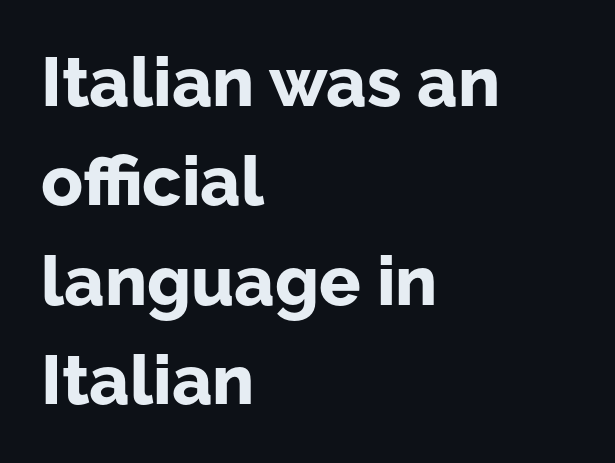
Q: Is the text bold? A: Yes.
Q: Is the text italic (slanted)? A: No, it is upright.
Q: Is the typeface a serif or a sans-serif typeface? A: Sans-serif.
Q: Is the text underlined? A: No.
Q: How is the paragraph aligned? A: Left-aligned.
Q: Is the spacing between letters normal or unusually wide? A: Normal.
Q: Is the spacing between lines tight, normal or loose? A: Normal.
Q: Width (condensed, normal, or wide)? A: Normal.
Q: Stroke contrast? A: Low.
Q: x-height? A: Medium.
Q: Monospaced? A: No.
